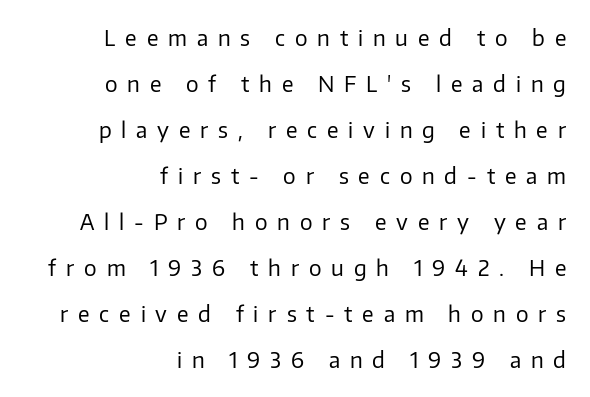
Which margin do the lines hug? The right one — the left edge is uneven. Has an underline been added? It has not. Quick note: not italic, upright. Whoever set this chose breathing room over compactness in the vertical rhythm. The letterforms stand isolated, each surrounded by extra space. Caption: face not bold, strokes unweighted.
